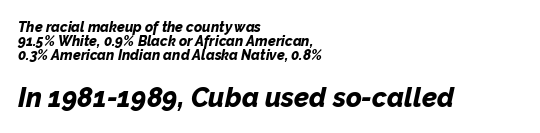
{"italic": "yes", "lean": "right", "slant_degrees": 12, "bold": "yes", "underline": "no", "align": "left", "line_spacing": "tight", "line_spacing_ratio": 0.99, "letter_spacing": "normal", "letter_spacing_em": 0.0, "larger_block": "second", "size_ratio": 1.93, "glyph_px": 27}
